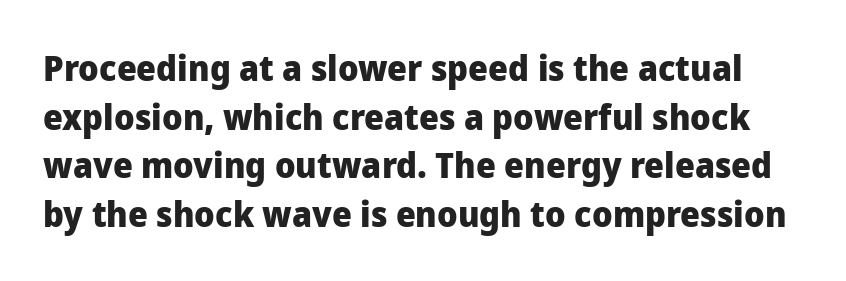
Weight check: bold — yes, fully. Character widths vary here, with narrow letters taking less room than wide ones. Nobody touched the tracking dial on this one. Style check: upright. The rendering uses a moderate line-height, typical for paragraphs. Letters rest on an invisible, unmarked baseline.
